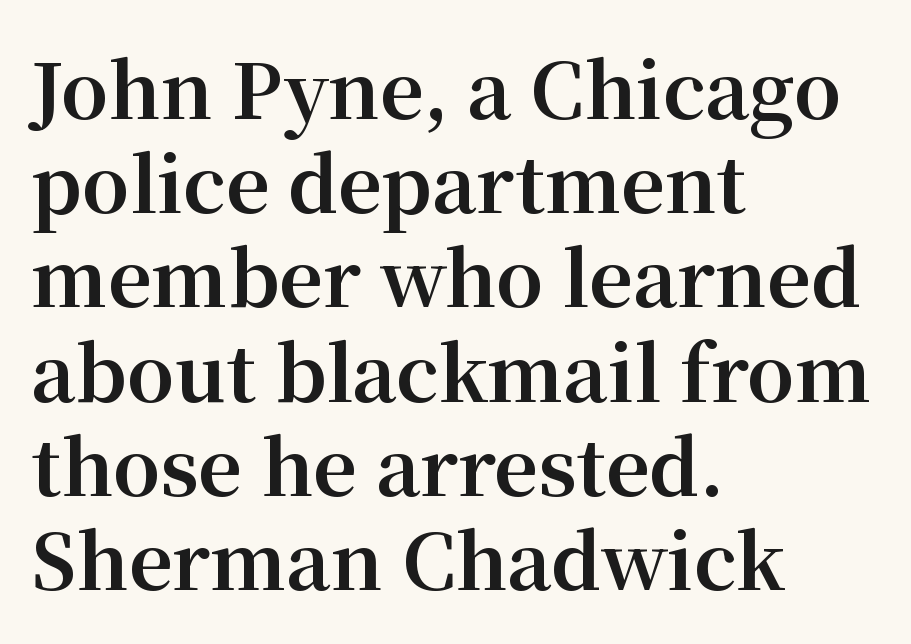
The characters display serif detailing at their extremities. Strong, thick strokes mark this as bold type. The ragged edge is on the right, which tells us the setting is flush left. Look at the tracking — it's just the regular setting, nothing added. Nobody drew a line under any word here.
